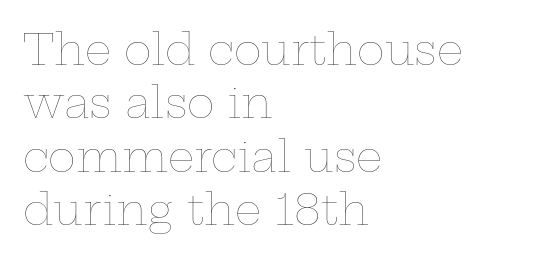
The image shows 42 px thin, wide type, upright; set left-aligned, normal line spacing (1.27x), normal letter spacing, not underlined; low stroke contrast and a medium x-height.
